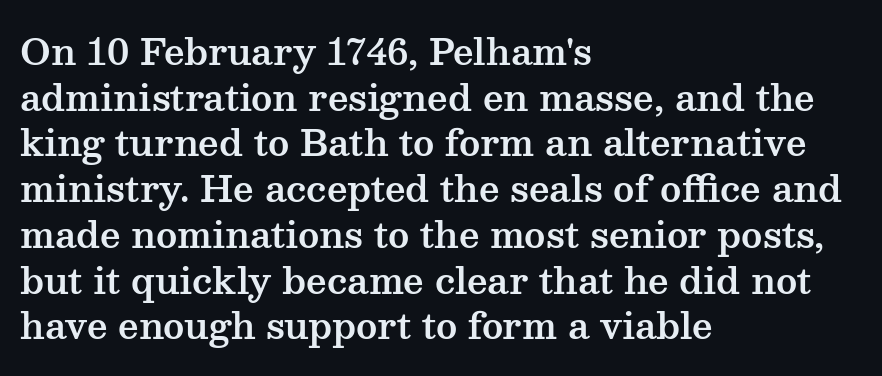
Q: Is the text italic (slanted)? A: No, it is upright.
Q: Is the typeface a serif or a sans-serif typeface? A: Serif.
Q: Is the text underlined? A: No.
Q: How is the paragraph aligned? A: Left-aligned.
Q: Is the spacing between letters normal or unusually wide? A: Normal.
Q: Is the spacing between lines tight, normal or loose? A: Normal.
Q: Width (condensed, normal, or wide)? A: Wide.
Q: Stroke contrast? A: Medium.
Q: x-height? A: Medium.
Q: Monospaced? A: No.
